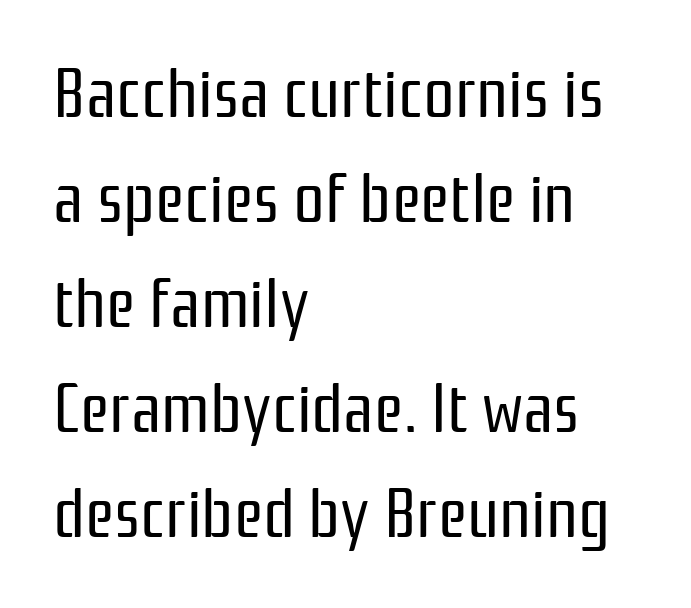
{"serif": "no", "italic": "no", "bold": "no", "weight": "regular", "width": "condensed", "stroke_contrast": "low", "x_height": "medium", "monospaced": "no", "underline": "no", "align": "left", "line_spacing": "normal", "line_spacing_ratio": 1.5, "letter_spacing": "normal", "letter_spacing_em": 0.0, "glyph_px": 70}
